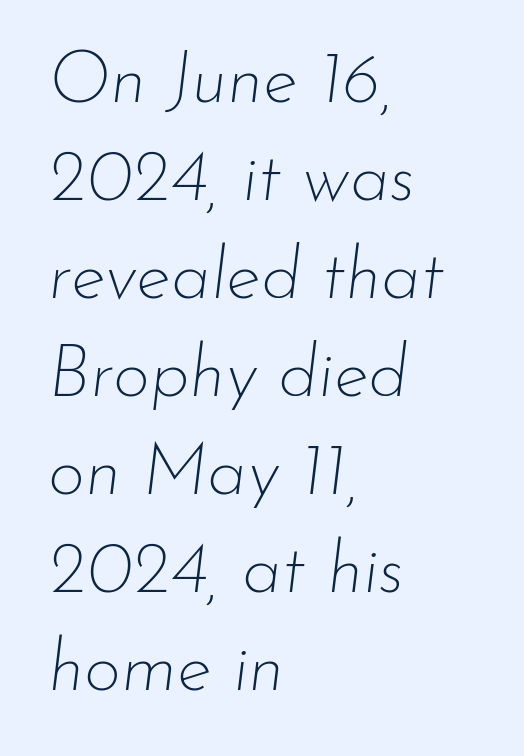
Q: Is the text bold? A: No.
Q: Is the text italic (slanted)? A: Yes, it leans right by about 7 degrees.
Q: Is the text underlined? A: No.
Q: How is the paragraph aligned? A: Left-aligned.
Q: Is the spacing between letters normal or unusually wide? A: Normal.
Q: Is the spacing between lines tight, normal or loose? A: Normal.
Q: Width (condensed, normal, or wide)? A: Normal.
Q: Stroke contrast? A: Low.
Q: x-height? A: Small.
Q: Monospaced? A: No.
